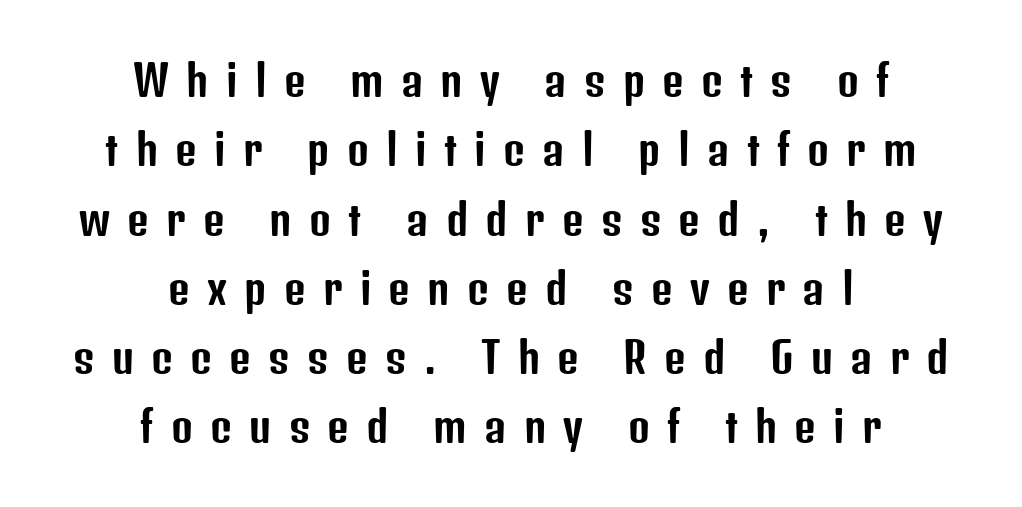
The image shows 42 px condensed sans-serif type, upright; set centered, normal line spacing (1.65x), unusually wide letter spacing (+0.41 em), not underlined; low stroke contrast and a medium x-height.
